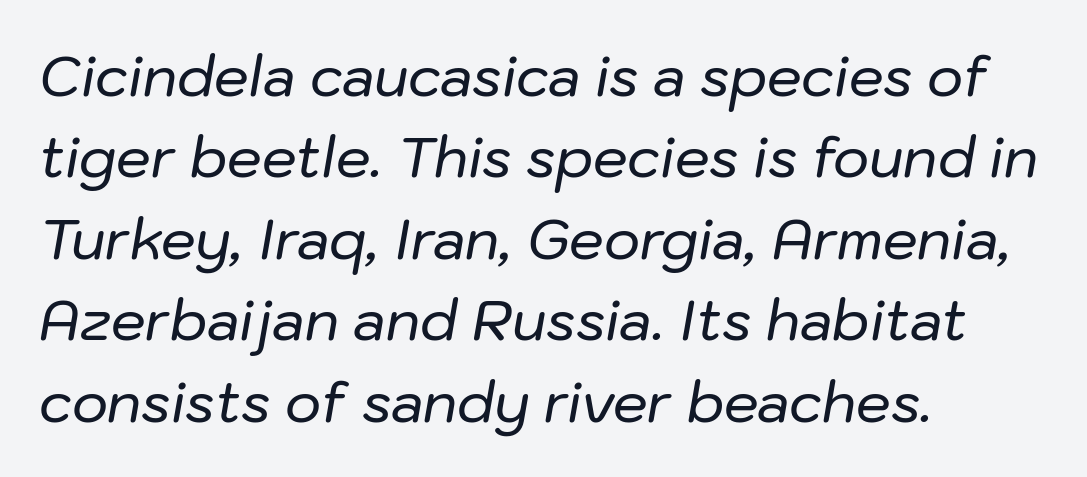
{"italic": "yes", "lean": "right", "slant_degrees": 10, "width": "normal", "stroke_contrast": "low", "x_height": "medium", "monospaced": "no", "underline": "no", "align": "left", "line_spacing": "normal", "line_spacing_ratio": 1.48, "letter_spacing": "normal", "letter_spacing_em": 0.0, "glyph_px": 55}
